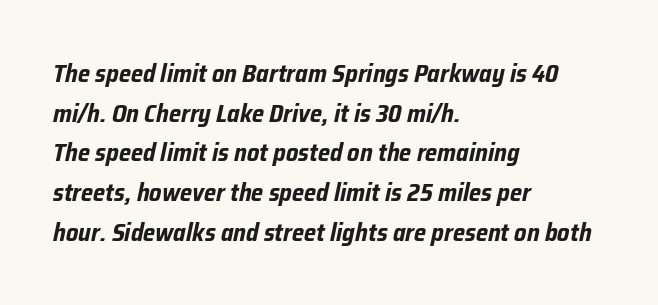
The image shows 25 px bold type, italic (leaning right); set left-aligned, normal line spacing (1.59x), normal letter spacing, not underlined.
